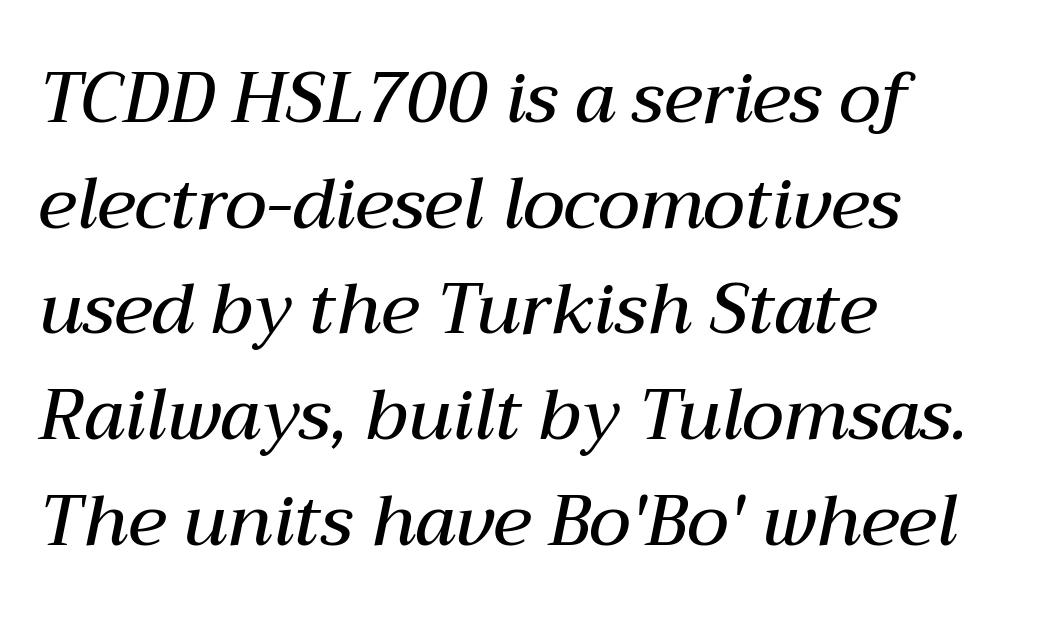
The image shows 70 px semibold type, italic (leaning right); set left-aligned, normal line spacing (1.51x), normal letter spacing, not underlined; medium stroke contrast and a medium x-height.
